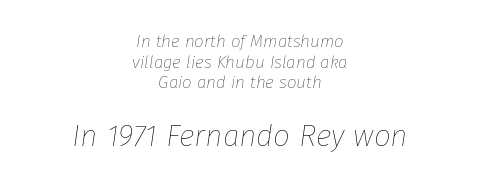
{"italic": "yes", "lean": "right", "slant_degrees": 8, "bold": "no", "weight": "thin", "width": "normal", "stroke_contrast": "low", "x_height": "medium", "monospaced": "no", "underline": "no", "align": "center", "line_spacing_ratio": 1.22, "letter_spacing": "normal", "letter_spacing_em": 0.0, "larger_block": "second", "size_ratio": 1.76, "glyph_px": 30}
